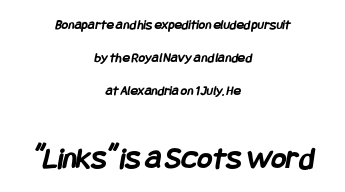
{"serif": "no", "bold": "yes", "weight": "semibold", "width": "condensed", "stroke_contrast": "low", "x_height": "large", "underline": "no", "align": "center", "line_spacing": "loose", "line_spacing_ratio": 2.36, "letter_spacing": "normal", "letter_spacing_em": 0.0, "larger_block": "second", "size_ratio": 2.29, "glyph_px": 32}
